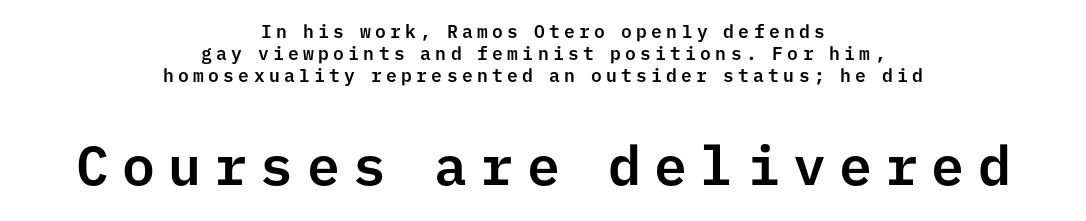
These lines stack symmetrically, like a column narrowing and widening about its center. Small over large — that's the arrangement of the two blocks here. Does extra space separate the letters? Yes, quite a lot of it. Is there any slant? The stems are plumb.
